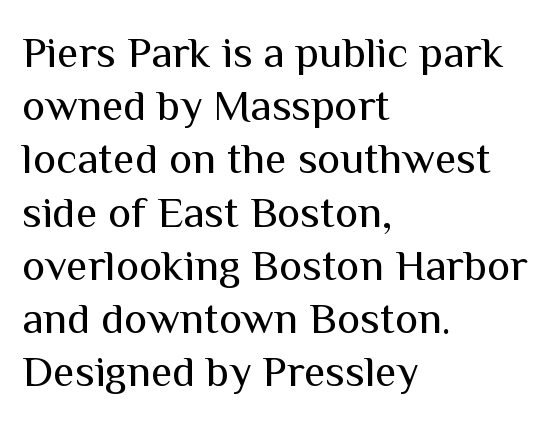
{"serif": "no", "italic": "no", "bold": "no", "weight": "regular", "width": "normal", "stroke_contrast": "medium", "x_height": "medium", "monospaced": "no", "underline": "no", "align": "left", "line_spacing_ratio": 1.21, "letter_spacing": "normal", "letter_spacing_em": 0.0, "glyph_px": 44}
